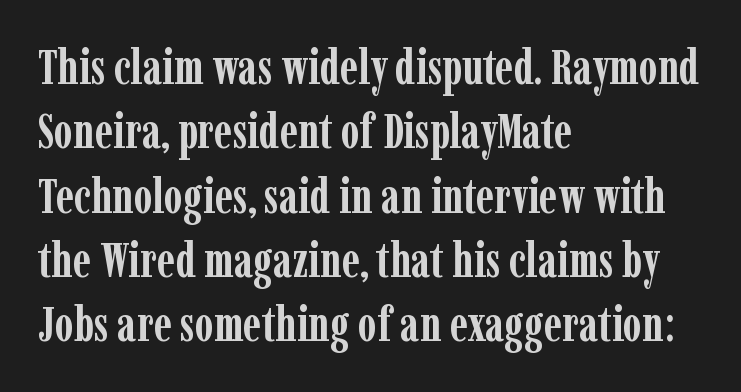
Weight: bold. The line texture is even and compact thanks to regular tracking. The passage shown is not underscored anywhere. The block of text has a typical density, with ordinary space between rows. What kind of face is this? One with serifs. The face used here is proportionally spaced, like ordinary book or web type.
